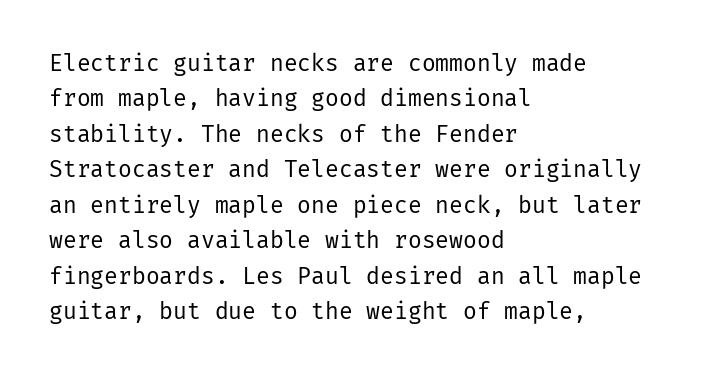
The image shows 23 px text type, upright; set left-aligned, normal line spacing (1.54x), normal letter spacing, not underlined.
